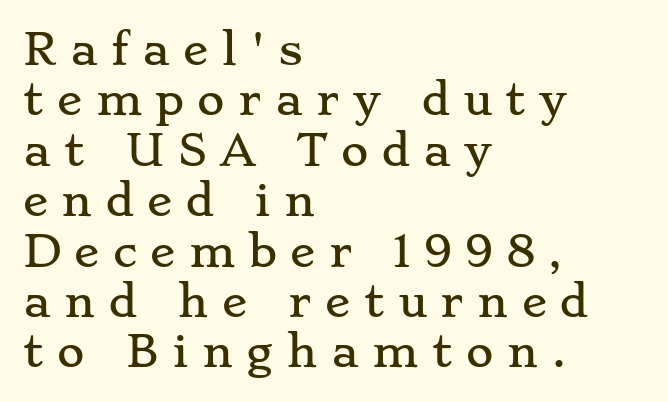
{"serif": "yes", "italic": "no", "width": "wide", "stroke_contrast": "low", "x_height": "small", "monospaced": "no", "underline": "no", "align": "left", "line_spacing_ratio": 1.2, "letter_spacing": "wide", "letter_spacing_em": 0.32, "glyph_px": 42}
